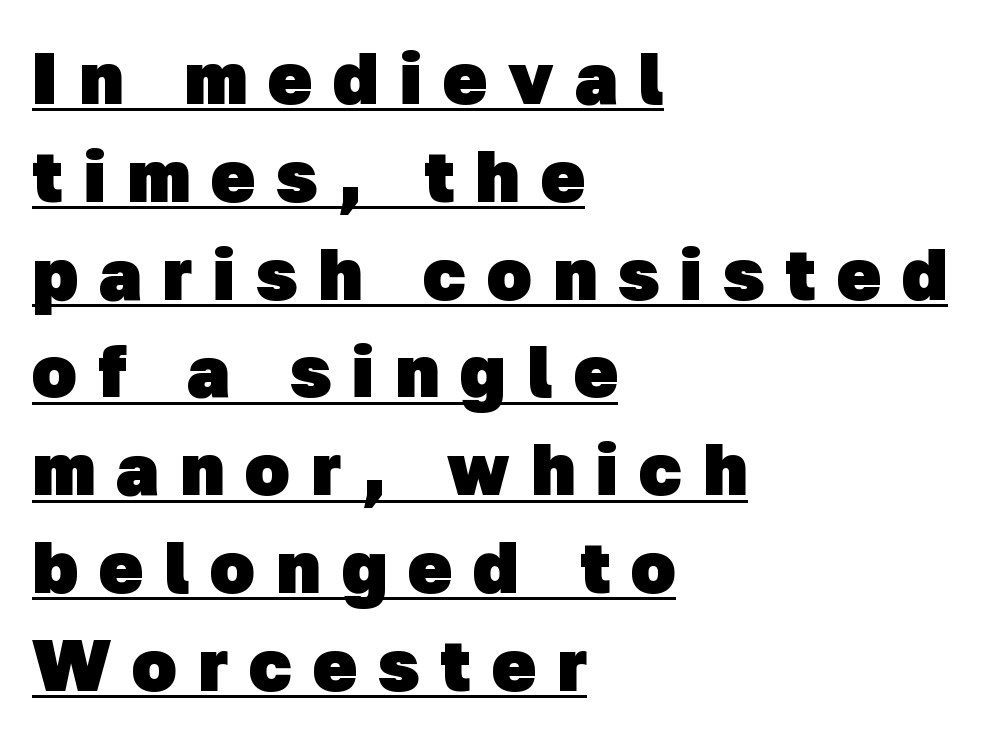
The image shows 73 px heavy sans-serif type; set left-aligned, normal line spacing (1.34x), unusually wide letter spacing (+0.29 em), underlined; low stroke contrast and a medium x-height.
